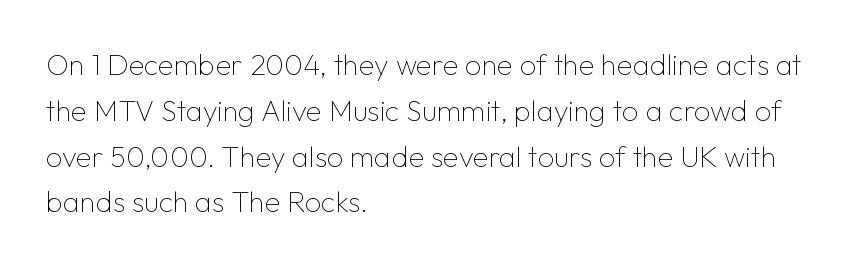
Q: Is the text bold? A: No.
Q: Is the text italic (slanted)? A: No, it is upright.
Q: Is the typeface a serif or a sans-serif typeface? A: Sans-serif.
Q: Is the text underlined? A: No.
Q: How is the paragraph aligned? A: Left-aligned.
Q: Is the spacing between letters normal or unusually wide? A: Normal.
Q: Is the spacing between lines tight, normal or loose? A: Normal.
Q: Width (condensed, normal, or wide)? A: Normal.
Q: Stroke contrast? A: Low.
Q: x-height? A: Medium.
Q: Monospaced? A: No.
